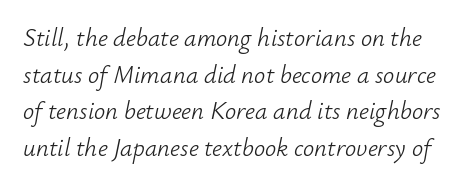
The image shows 25 px text type, italic (leaning right); set normal line spacing (1.47x), normal letter spacing, not underlined.
